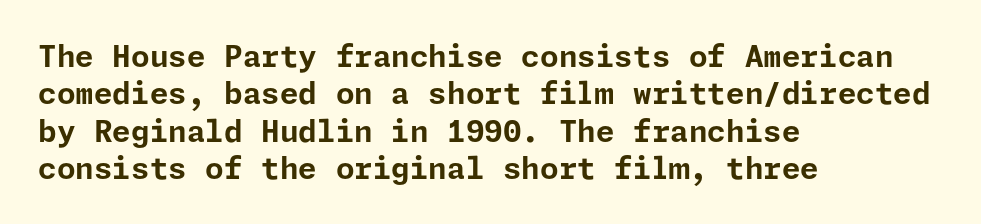
{"serif": "no", "italic": "no", "bold": "yes", "weight": "bold", "width": "normal", "stroke_contrast": "low", "x_height": "medium", "underline": "no", "align": "left", "line_spacing": "normal", "line_spacing_ratio": 1.25, "letter_spacing": "normal", "letter_spacing_em": 0.0, "glyph_px": 30}
